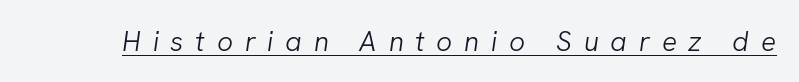
The typeface has the unassuming heft of standard copy or less. Here the designer chose a conventional face with non-uniform glyph widths. Is the type slanted? Yes — the strokes lean at a clear angle. The letterforms stand isolated, each surrounded by extra space. In designer terms, the underline attribute is active on this setting.
